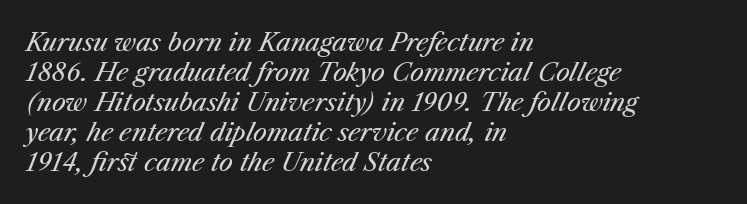
The image shows 25 px text type, italic (leaning right); set left-aligned, line spacing 1.2x, normal letter spacing, not underlined.
